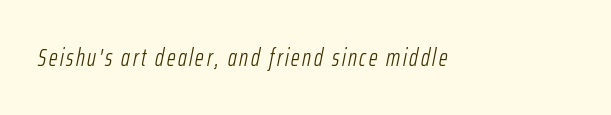
Q: Is the text bold? A: No.
Q: Is the text italic (slanted)? A: Yes, it leans right by about 12 degrees.
Q: Is the text underlined? A: No.
